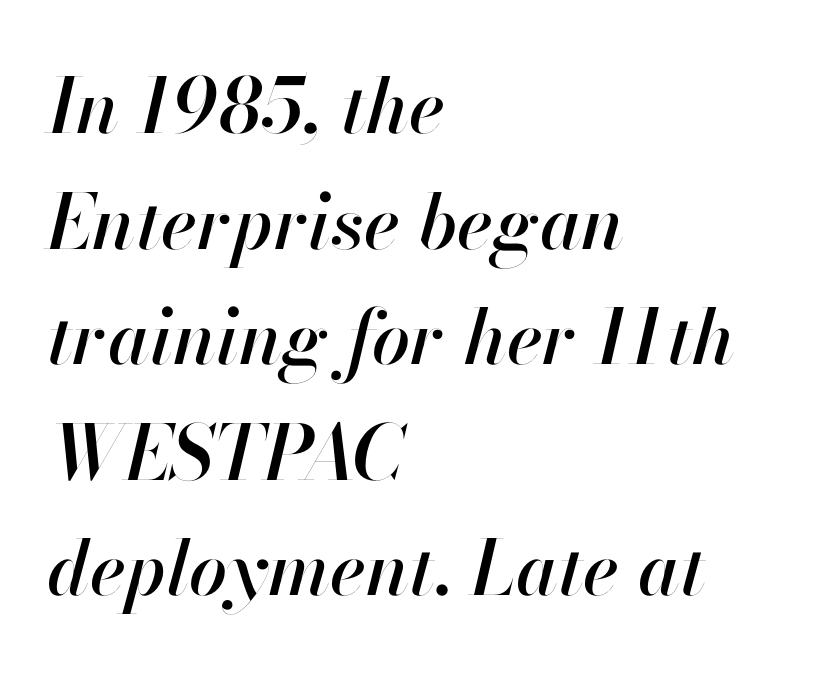
{"italic": "yes", "lean": "right", "slant_degrees": 13, "width": "normal", "stroke_contrast": "high", "x_height": "small", "monospaced": "no", "underline": "no", "align": "left", "line_spacing": "normal", "line_spacing_ratio": 1.52, "letter_spacing": "normal", "letter_spacing_em": 0.0, "glyph_px": 76}
